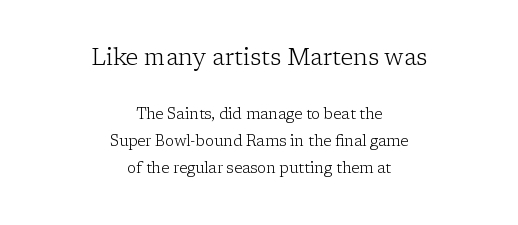
Bigger letters appear in the top chunk; the bottom chunk is reduced. Posture: upright roman. Plain, unruled lines of type. The lines in this sample share a center point and differ in where they start and stop. Unbolded letterforms with no extra heft.
